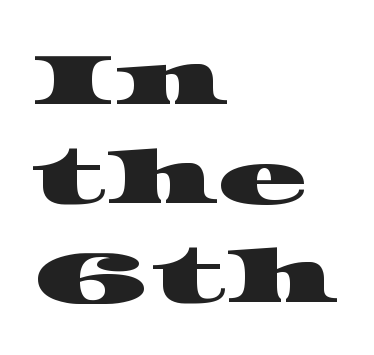
A classic flush-left, rag-right setting is used for this passage. The rendering shows small feet on the letterforms — a serif design. This sample keeps an unexceptional amount of space between lines. The face used here is rendered with its standard letterfit. Character widths vary here, with narrow letters taking less room than wide ones. Anything drawn beneath the words? Only blank space.
